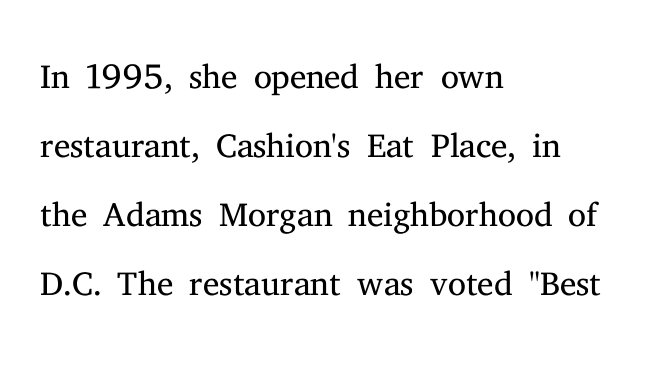
The image shows 51 px light serif type, upright; set left-aligned, normal line spacing (1.35x), normal letter spacing, not underlined; medium stroke contrast and a medium x-height.
